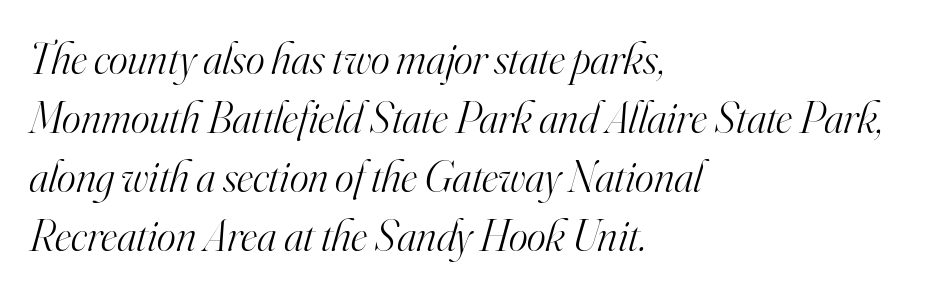
The image shows 45 px light serif type, italic (leaning right); set left-aligned, normal line spacing (1.31x), normal letter spacing, not underlined; high stroke contrast and a small x-height.
